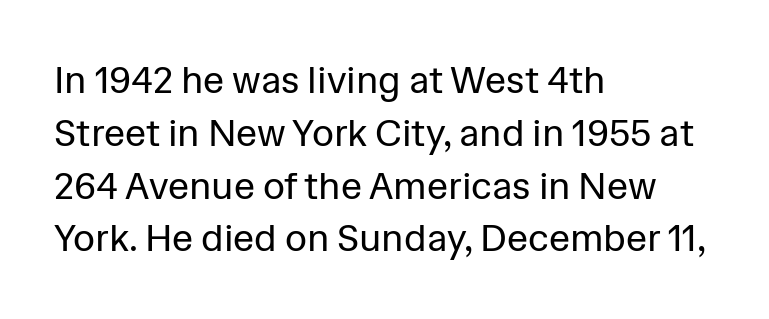
Is the block centered? No — it sits flush against the left margin. Stroke thickness stays within the range of a standard reading face or lighter. Letter spacing: default. One glance says typical: line gaps are just what's usual. Spacing verdict: proportional, widths tailored to each character. Style check: upright.
